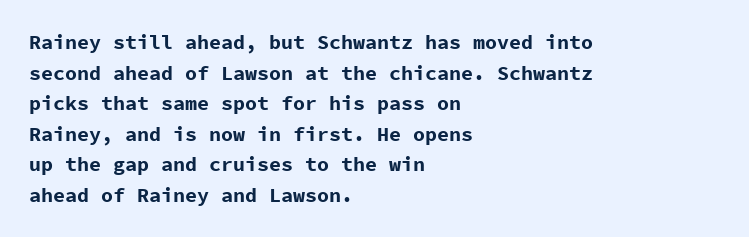
Q: Is the text bold? A: Yes.
Q: Is the text italic (slanted)? A: No, it is upright.
Q: Is the text underlined? A: No.
Q: How is the paragraph aligned? A: Left-aligned.
Q: Is the spacing between letters normal or unusually wide? A: Normal.
Q: Is the spacing between lines tight, normal or loose? A: Normal.
